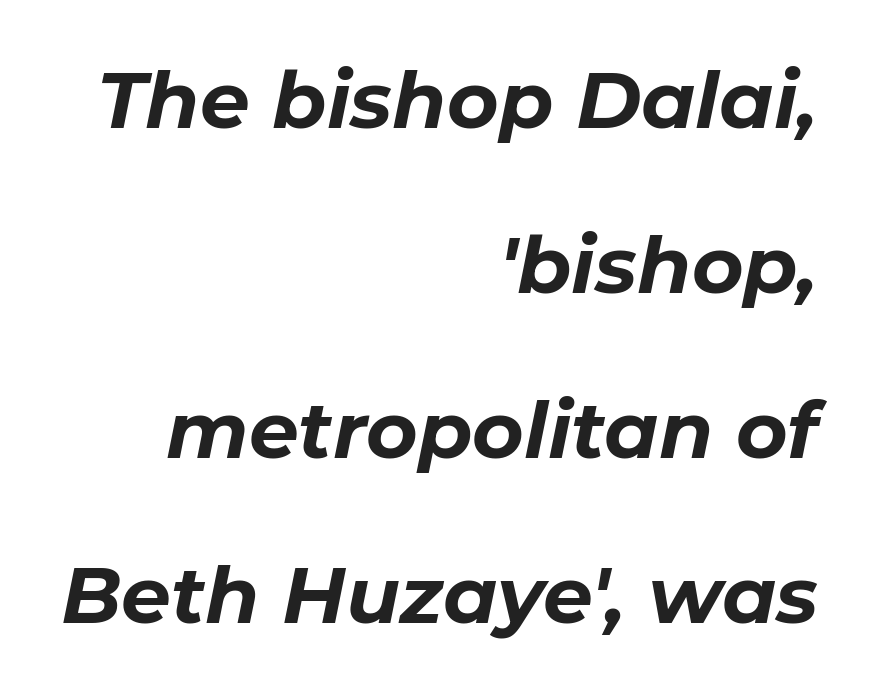
The image shows 79 px bold type, italic (leaning right); set right-aligned, loose line spacing (2.09x), normal letter spacing, not underlined; low stroke contrast and a medium x-height.
